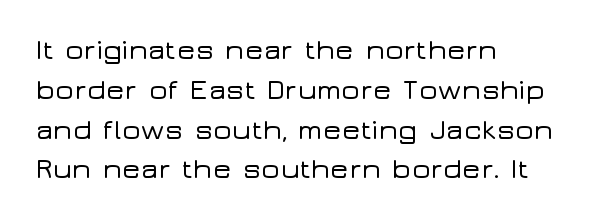
How would I describe the line gaps? Plain and ordinary. Ascenders rise straight up at ninety degrees. Any mark beneath the type? The region is blank. The gaps between neighbouring characters are ordinary and unremarkable. What kind of face is this? One without serifs — a sans. The rendering anchors every line to the left-hand side.
